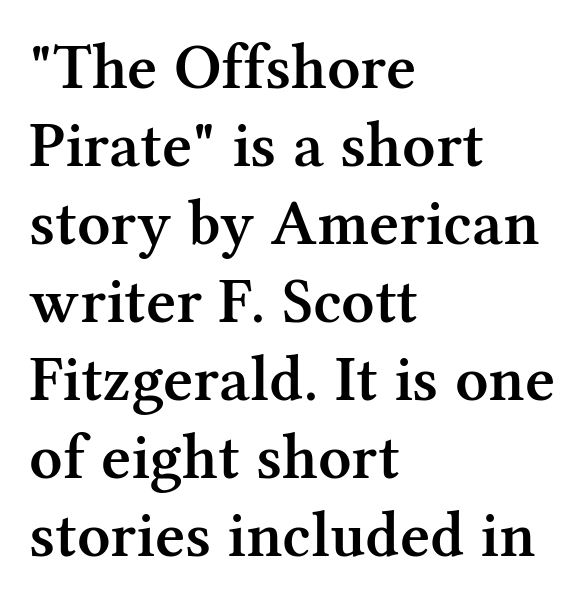
{"serif": "yes", "italic": "no", "bold": "semi", "weight": "semibold", "width": "normal", "stroke_contrast": "medium", "x_height": "medium", "monospaced": "no", "underline": "no", "align": "left", "line_spacing_ratio": 1.2, "letter_spacing": "normal", "letter_spacing_em": 0.0, "glyph_px": 65}
